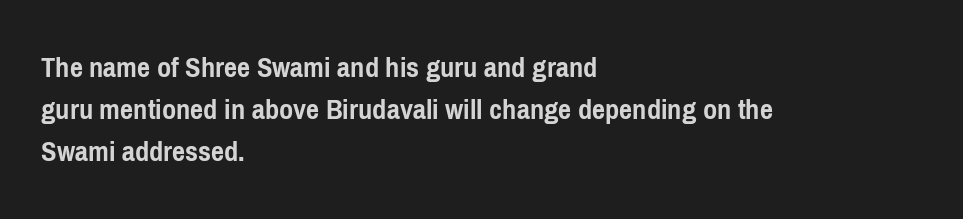
The image shows 31 px semibold, condensed sans-serif type, upright; set left-aligned, normal line spacing (1.35x), normal letter spacing, not underlined; low stroke contrast and a medium x-height.
